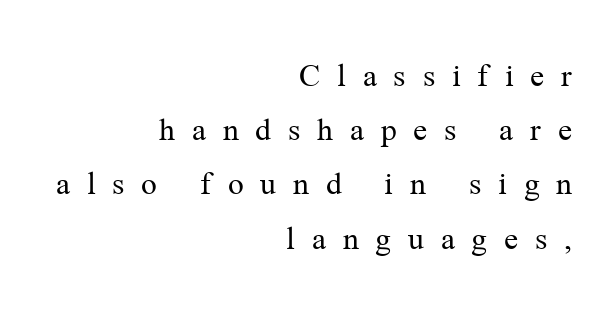
{"serif": "yes", "italic": "no", "bold": "no", "weight": "regular", "width": "normal", "stroke_contrast": "medium", "x_height": "medium", "monospaced": "no", "underline": "no", "align": "right", "line_spacing": "normal", "line_spacing_ratio": 1.55, "letter_spacing": "wide", "letter_spacing_em": 0.48, "glyph_px": 35}
